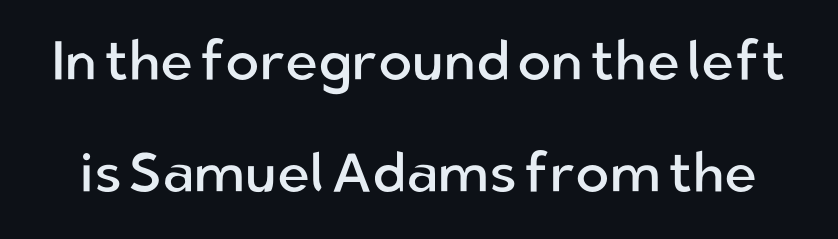
{"serif": "no", "italic": "no", "bold": "no", "weight": "regular", "width": "normal", "stroke_contrast": "low", "x_height": "medium", "monospaced": "no", "underline": "no", "line_spacing": "loose", "line_spacing_ratio": 2.0, "letter_spacing": "normal", "letter_spacing_em": 0.0, "glyph_px": 56}
